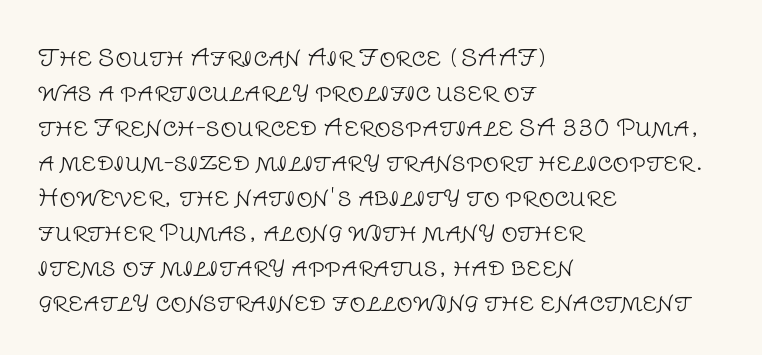
{"bold": "no", "underline": "no", "align": "left", "line_spacing": "normal", "line_spacing_ratio": 1.52, "letter_spacing": "normal", "letter_spacing_em": 0.0, "glyph_px": 23}
